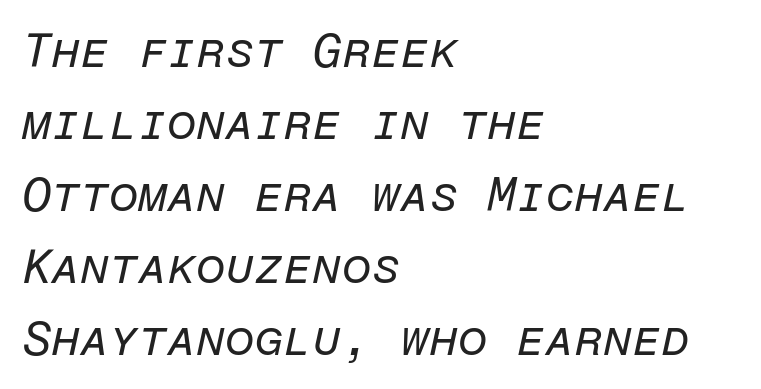
The image shows 47 px regular-weight type, italic (leaning right), monospaced; set left-aligned, normal line spacing (1.53x), normal letter spacing, not underlined; low stroke contrast and a medium x-height.
